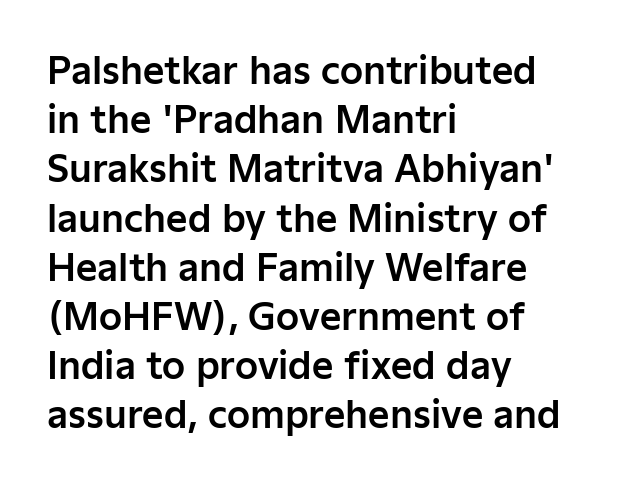
The image shows 37 px sans-serif type, upright; set left-aligned, normal line spacing (1.33x), normal letter spacing, not underlined; low stroke contrast and a medium x-height.
